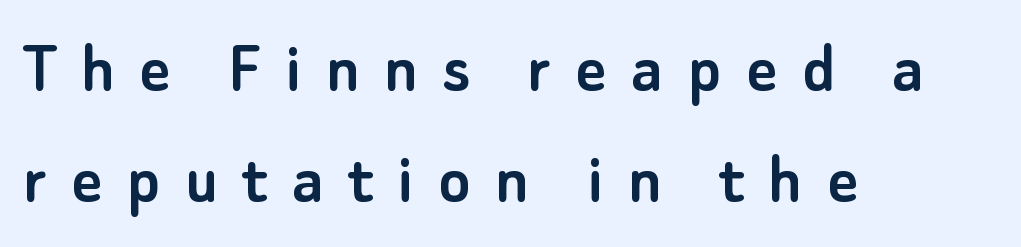
{"serif": "no", "italic": "no", "width": "normal", "stroke_contrast": "low", "x_height": "small", "monospaced": "no", "underline": "no", "align": "left", "line_spacing": "normal", "line_spacing_ratio": 1.5, "letter_spacing": "wide", "letter_spacing_em": 0.33, "glyph_px": 74}
